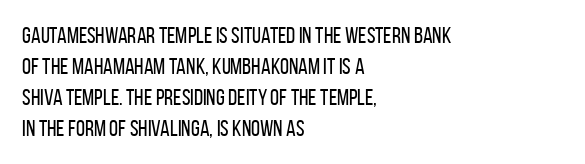
Q: Is the text bold? A: No.
Q: Is the text italic (slanted)? A: No, it is upright.
Q: Is the text underlined? A: No.
Q: How is the paragraph aligned? A: Left-aligned.
Q: Is the spacing between letters normal or unusually wide? A: Normal.
Q: Is the spacing between lines tight, normal or loose? A: Normal.
